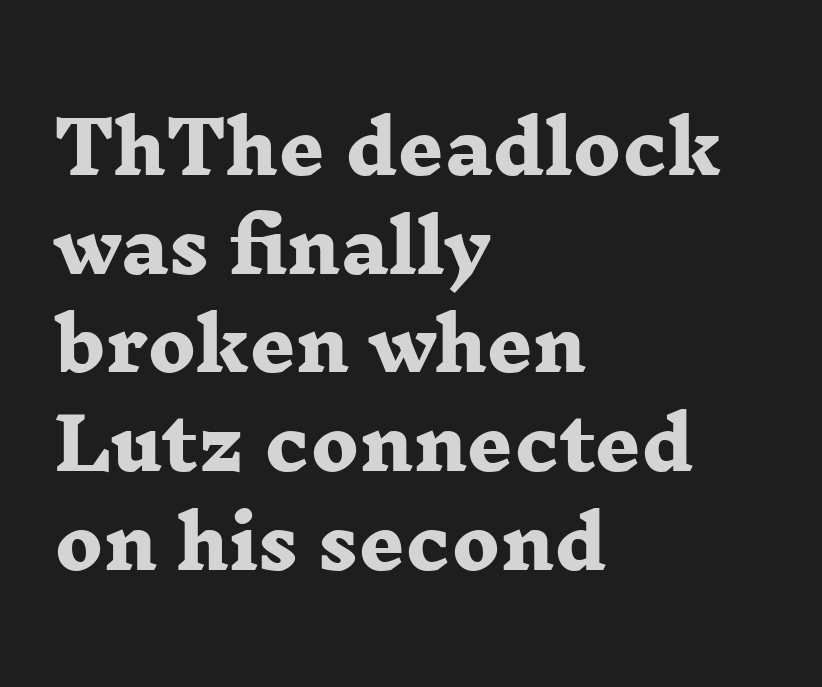
{"serif": "yes", "bold": "yes", "weight": "heavy", "width": "wide", "stroke_contrast": "low", "x_height": "medium", "monospaced": "no", "underline": "no", "align": "left", "line_spacing": "normal", "line_spacing_ratio": 1.39, "letter_spacing": "normal", "letter_spacing_em": 0.0, "glyph_px": 71}
